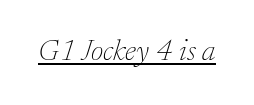
The image shows 30 px thin serif type, italic (leaning right); set normal letter spacing, underlined; low stroke contrast and a medium x-height.
